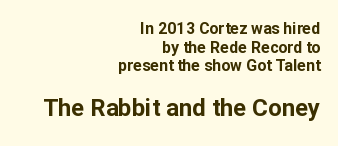
The zone under the glyphs is completely vacant. The passage shown is emphatically bold. The setting favours the right margin, as signatures and pull-quotes sometimes do. Default kerning and tracking; the words read as compact shapes. Is there any slant? The stems are plumb. Which chunk is bigger? The second one — the bottom block dwarfs the top.
